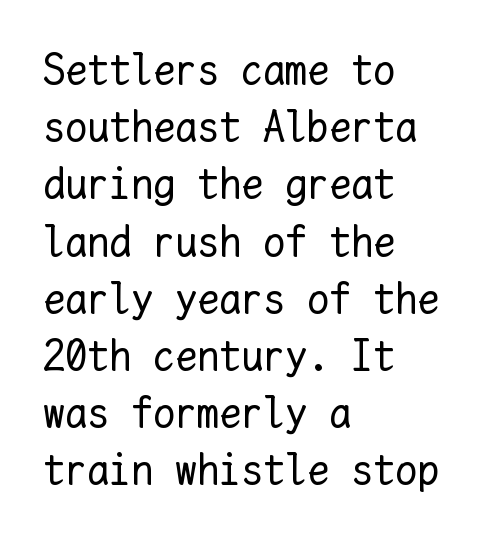
Is there any slant? The stems are plumb. Between one letter and the next there's only the usual sliver of space. Is the block centered? No — it sits flush against the left margin. The lines sit at an ordinary, default distance from one another. This sample has the even, mechanical cadence of fixed-width lettering. Nothing heavy about these letters — not bold at all.
